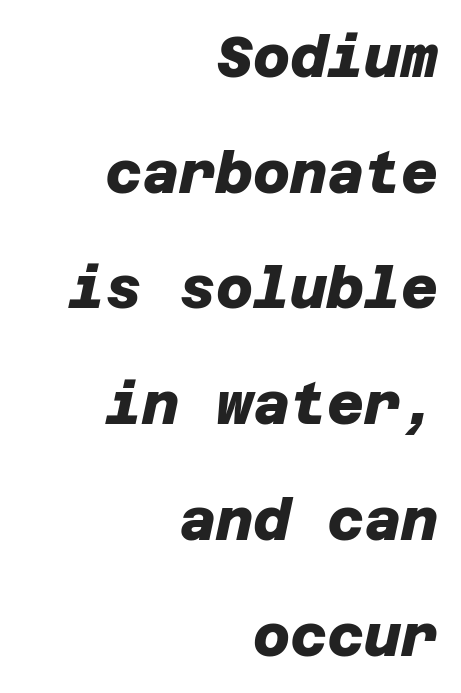
The letterforms sit shoulder to shoulder at normal distance. The letters carry no serifs — their stems end cleanly without finishing strokes. The space beneath each line is pristine and unruled. Does the leading feel generous? Absolutely, it's lavish.
